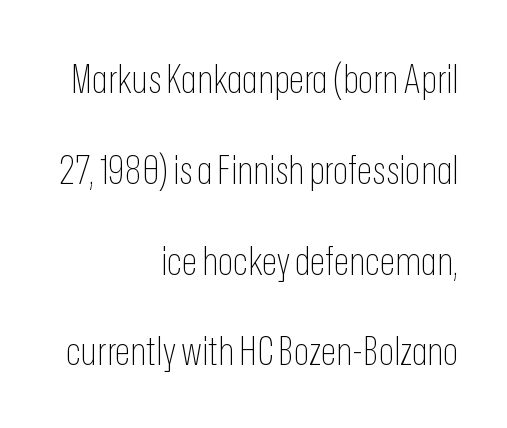
{"serif": "no", "italic": "no", "bold": "no", "weight": "thin", "width": "condensed", "stroke_contrast": "low", "x_height": "medium", "monospaced": "no", "underline": "no", "align": "right", "line_spacing": "loose", "line_spacing_ratio": 2.27, "letter_spacing": "normal", "letter_spacing_em": 0.0, "glyph_px": 40}
